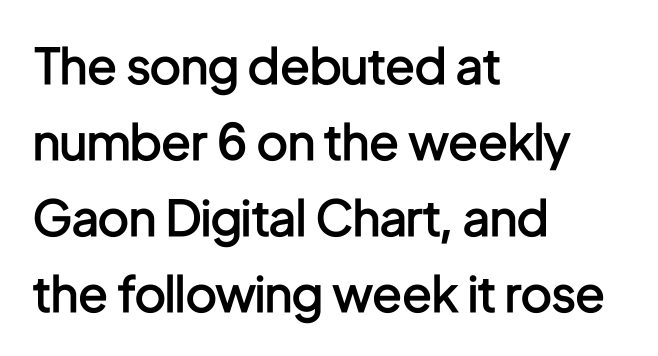
Q: Is the text bold? A: Semi-bold.
Q: Is the text italic (slanted)? A: No, it is upright.
Q: Is the typeface a serif or a sans-serif typeface? A: Sans-serif.
Q: Is the text underlined? A: No.
Q: How is the paragraph aligned? A: Left-aligned.
Q: Is the spacing between letters normal or unusually wide? A: Normal.
Q: Is the spacing between lines tight, normal or loose? A: Normal.
Q: Width (condensed, normal, or wide)? A: Condensed.
Q: Stroke contrast? A: Low.
Q: x-height? A: Medium.
Q: Monospaced? A: No.
